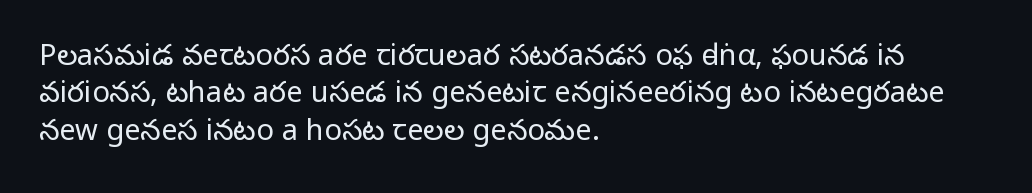
{"serif": "no", "italic": "no", "bold": "no", "weight": "light", "width": "normal", "stroke_contrast": "low", "x_height": "medium", "monospaced": "no", "underline": "no", "align": "left", "line_spacing": "normal", "line_spacing_ratio": 1.29, "letter_spacing": "normal", "letter_spacing_em": 0.0, "glyph_px": 29}
